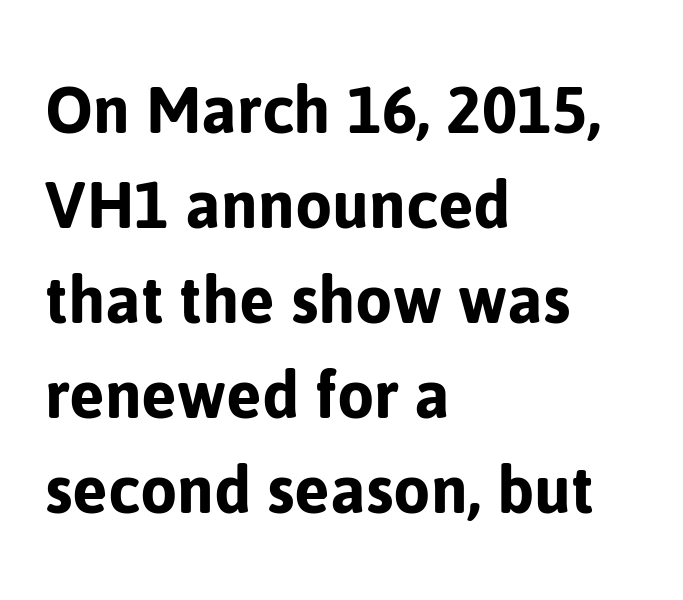
The image shows 76 px sans-serif type, upright; set left-aligned, normal line spacing (1.25x), normal letter spacing, not underlined; low stroke contrast and a medium x-height.
